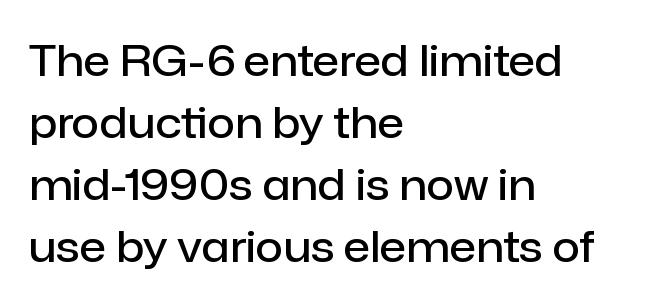
Q: Is the text bold? A: Semi-bold.
Q: Is the text italic (slanted)? A: No, it is upright.
Q: Is the typeface a serif or a sans-serif typeface? A: Sans-serif.
Q: Is the text underlined? A: No.
Q: How is the paragraph aligned? A: Left-aligned.
Q: Is the spacing between letters normal or unusually wide? A: Normal.
Q: Is the spacing between lines tight, normal or loose? A: Normal.
Q: Width (condensed, normal, or wide)? A: Normal.
Q: Stroke contrast? A: Low.
Q: x-height? A: Medium.
Q: Monospaced? A: No.
